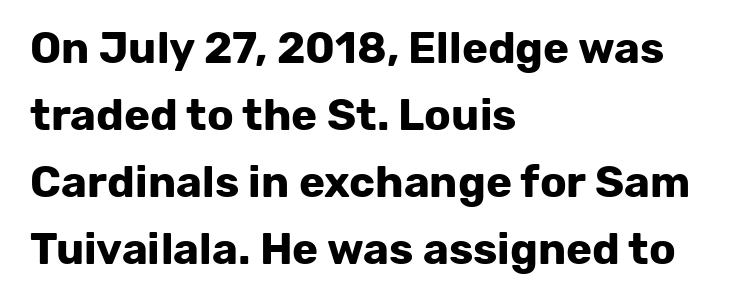
The typesetting leans heavy: a genuine bold. Upright lettering throughout. Anything drawn beneath the words? Only blank space. Regarding leading, the lines here are spaced in the standard way. The face used here is rendered with its standard letterfit. Note: no serifs on the glyphs.
